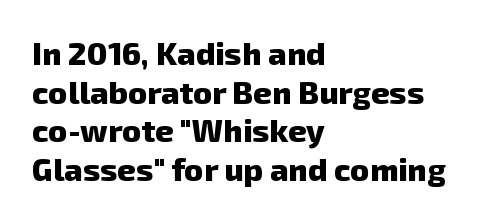
{"serif": "no", "bold": "yes", "weight": "heavy", "width": "normal", "stroke_contrast": "low", "x_height": "medium", "monospaced": "no", "underline": "no", "align": "left", "line_spacing_ratio": 1.21, "letter_spacing": "normal", "letter_spacing_em": 0.0, "glyph_px": 32}
